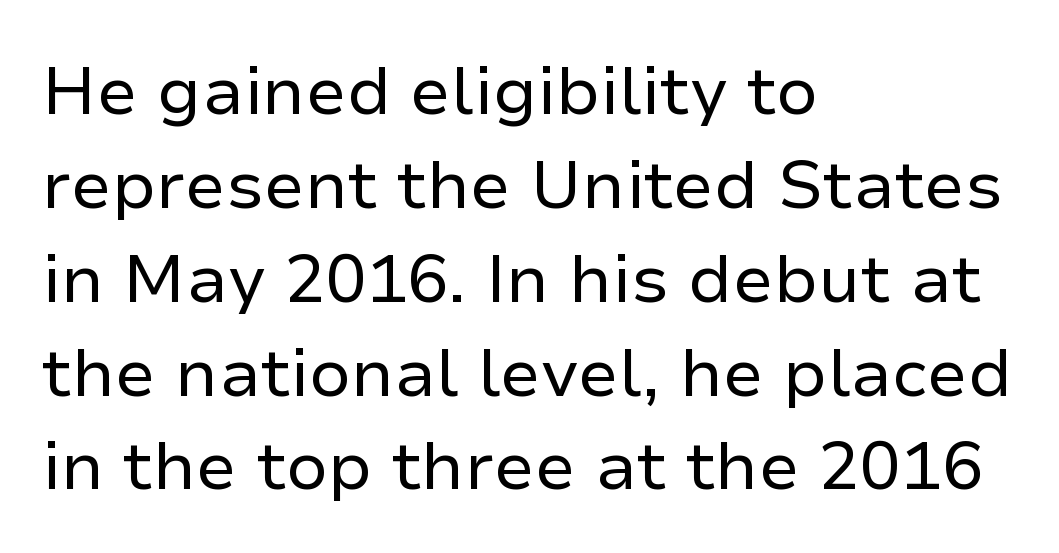
Q: Is the text bold? A: No.
Q: Is the text italic (slanted)? A: No, it is upright.
Q: Is the typeface a serif or a sans-serif typeface? A: Sans-serif.
Q: Is the text underlined? A: No.
Q: How is the paragraph aligned? A: Left-aligned.
Q: Is the spacing between letters normal or unusually wide? A: Normal.
Q: Is the spacing between lines tight, normal or loose? A: Normal.
Q: Width (condensed, normal, or wide)? A: Normal.
Q: Stroke contrast? A: Low.
Q: x-height? A: Medium.
Q: Monospaced? A: No.
